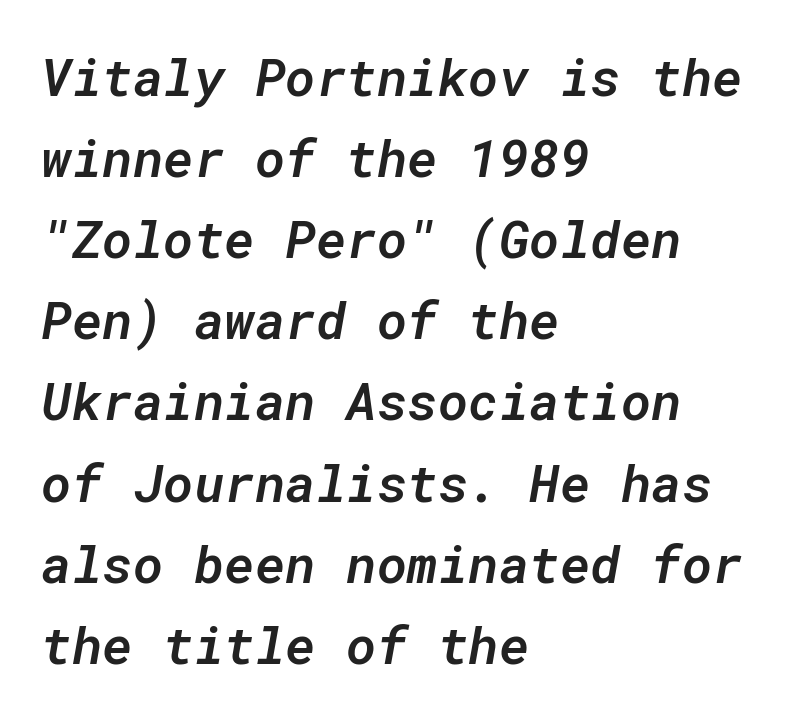
{"italic": "yes", "lean": "right", "slant_degrees": 10, "bold": "semi", "weight": "semibold", "width": "normal", "stroke_contrast": "low", "x_height": "medium", "monospaced": "yes", "underline": "no", "align": "left", "line_spacing": "normal", "line_spacing_ratio": 1.56, "letter_spacing": "normal", "letter_spacing_em": 0.0, "glyph_px": 52}
